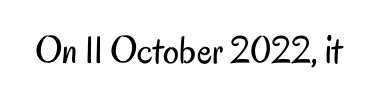
Q: Is the text bold? A: No.
Q: Is the text italic (slanted)? A: No, it is upright.
Q: Is the typeface a serif or a sans-serif typeface? A: Sans-serif.
Q: Is the text underlined? A: No.
Q: Is the spacing between letters normal or unusually wide? A: Normal.
Q: Width (condensed, normal, or wide)? A: Condensed.
Q: Stroke contrast? A: Low.
Q: x-height? A: Small.
Q: Monospaced? A: No.
